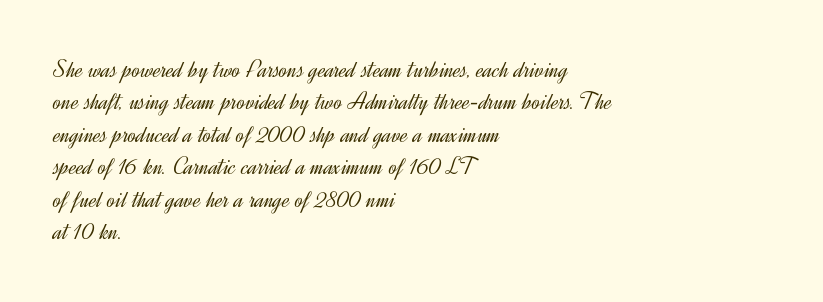
Q: Is the text bold? A: No.
Q: Is the text italic (slanted)? A: Yes.
Q: Is the text underlined? A: No.
Q: How is the paragraph aligned? A: Left-aligned.
Q: Is the spacing between letters normal or unusually wide? A: Normal.
Q: Is the spacing between lines tight, normal or loose? A: Normal.
